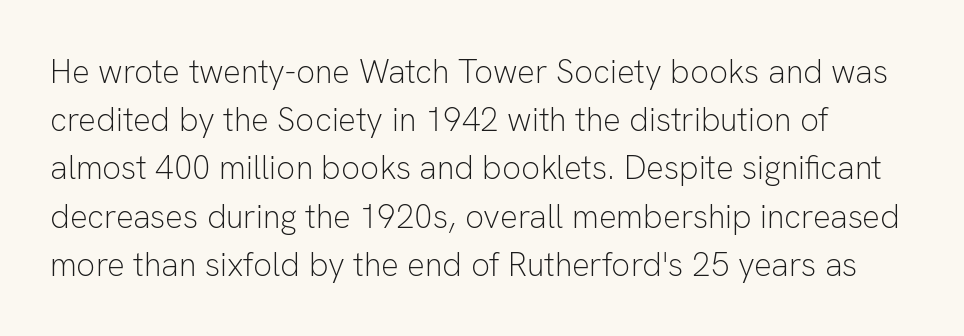
Ascenders rise straight up at ninety degrees. Nobody drew a line under any word here. Proportional: the letters do not fall into vertical columns. Between one letter and the next there's only the usual sliver of space.
